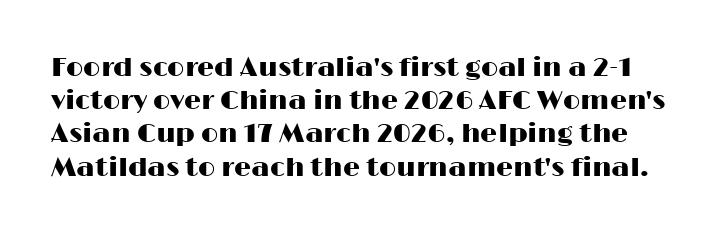
{"italic": "no", "underline": "no", "line_spacing_ratio": 1.23, "letter_spacing": "normal", "letter_spacing_em": 0.0, "glyph_px": 27}
